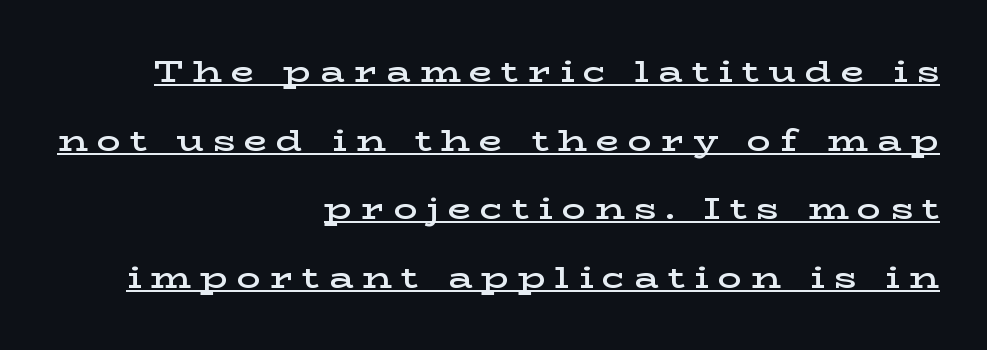
Q: Is the text bold? A: Semi-bold.
Q: Is the text italic (slanted)? A: No, it is upright.
Q: Is the typeface a serif or a sans-serif typeface? A: Serif.
Q: Is the text underlined? A: Yes.
Q: How is the paragraph aligned? A: Right-aligned.
Q: Is the spacing between letters normal or unusually wide? A: Unusually wide.
Q: Is the spacing between lines tight, normal or loose? A: Loose.
Q: Width (condensed, normal, or wide)? A: Wide.
Q: Stroke contrast? A: Low.
Q: x-height? A: Medium.
Q: Monospaced? A: No.
